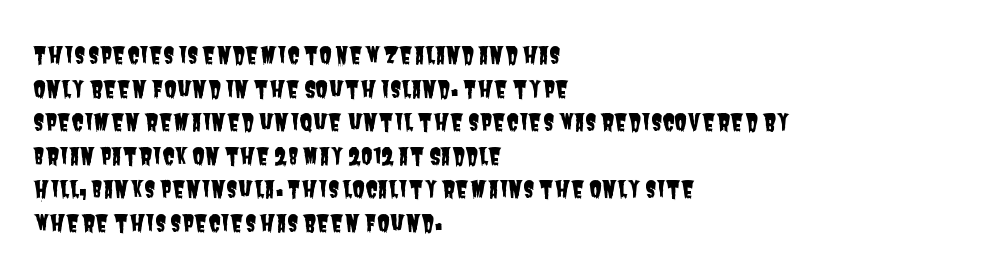
{"underline": "no", "align": "left", "line_spacing": "normal", "line_spacing_ratio": 1.46, "letter_spacing": "normal", "letter_spacing_em": 0.0, "glyph_px": 23}
